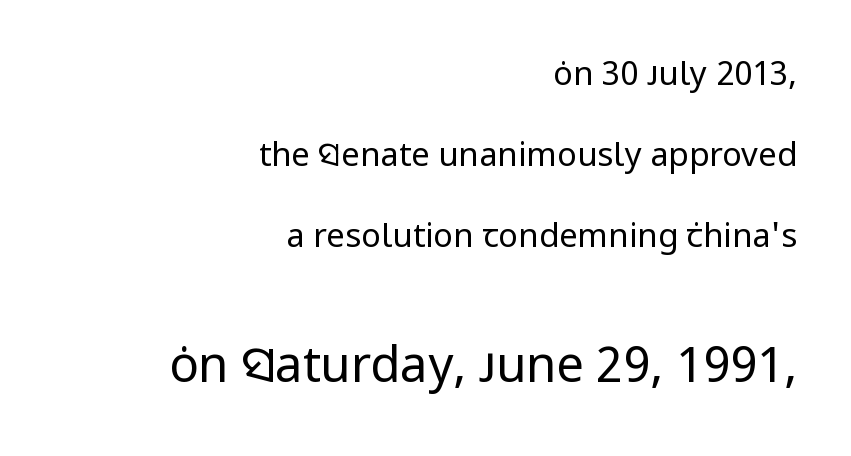
The image shows 49 px regular-weight sans-serif type, upright; set right-aligned, loose line spacing (2.46x), normal letter spacing, not underlined; the second (bottom) block is 1.48x larger; low stroke contrast and a medium x-height.
